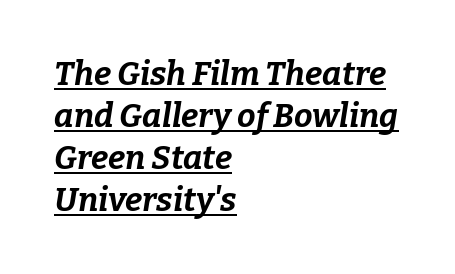
{"italic": "yes", "lean": "right", "slant_degrees": 9, "bold": "yes", "weight": "bold", "width": "normal", "stroke_contrast": "low", "x_height": "medium", "monospaced": "no", "underline": "yes", "align": "left", "line_spacing": "normal", "line_spacing_ratio": 1.27, "letter_spacing": "normal", "letter_spacing_em": 0.0, "glyph_px": 33}
